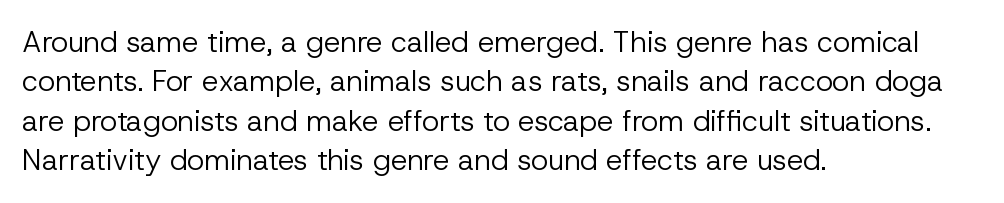
The image shows 29 px regular-weight sans-serif type, upright; set left-aligned, normal line spacing (1.36x), normal letter spacing, not underlined; low stroke contrast and a medium x-height.
